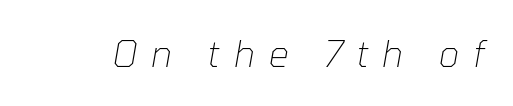
The lettering tilts uniformly, giving the passage an italic look. This is not heavy type; no bold has been used. Character widths vary here, with narrow letters taking less room than wide ones. The glyphs are unaccompanied by any horizontal stroke below them.
